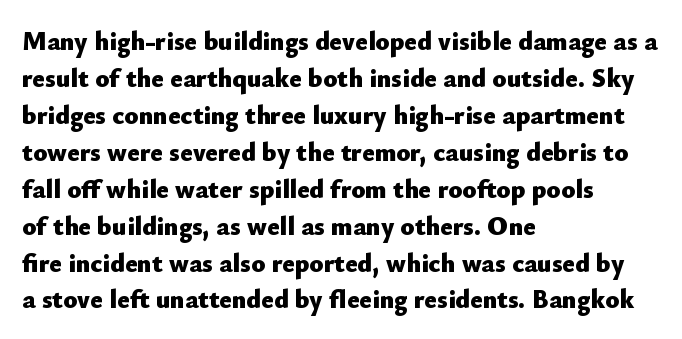
These words are printed bold, with thick strokes throughout. Between one letter and the next there's only the usual sliver of space. The letters stand straight up with perfectly vertical stems. The rendering anchors every line to the left-hand side. The leading is moderate, giving the passage an even texture.
